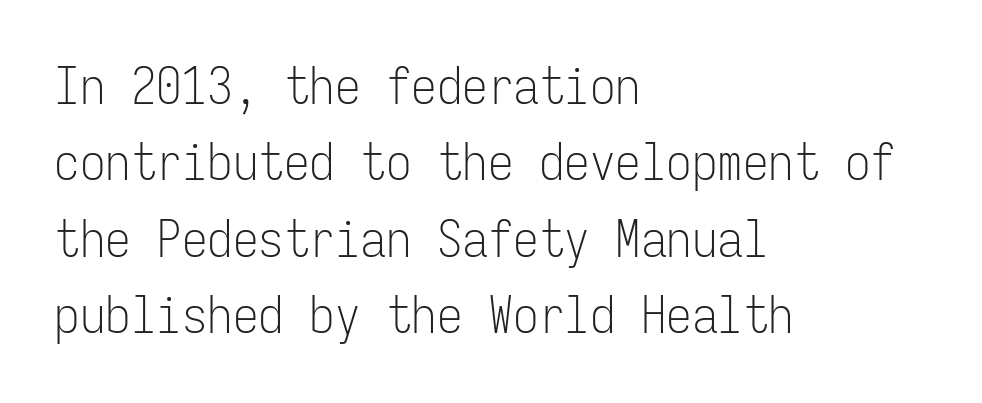
{"serif": "no", "italic": "no", "bold": "no", "weight": "light", "width": "condensed", "stroke_contrast": "low", "x_height": "medium", "monospaced": "yes", "underline": "no", "align": "left", "line_spacing": "normal", "line_spacing_ratio": 1.5, "letter_spacing": "normal", "letter_spacing_em": 0.0, "glyph_px": 51}
